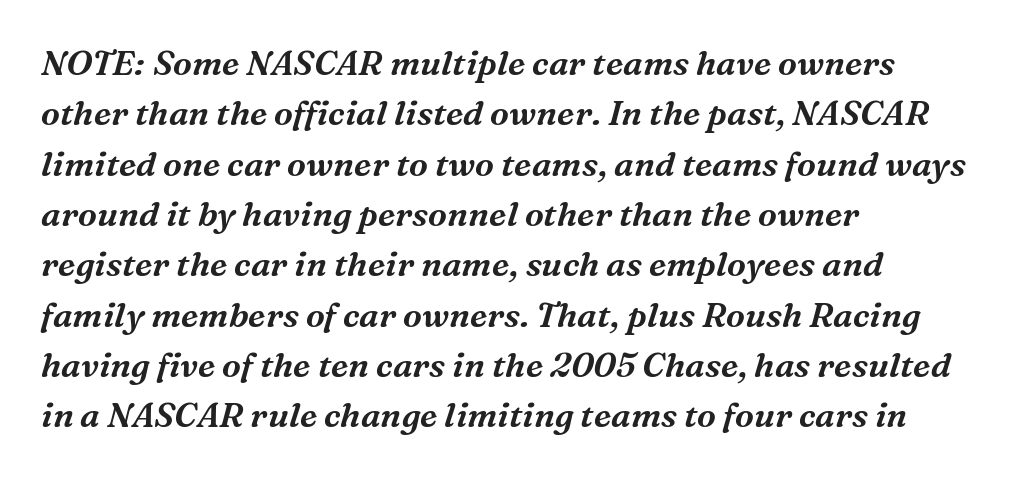
Q: Is the text italic (slanted)? A: Yes, it leans right by about 16 degrees.
Q: Is the typeface a serif or a sans-serif typeface? A: Serif.
Q: Is the text underlined? A: No.
Q: How is the paragraph aligned? A: Left-aligned.
Q: Is the spacing between letters normal or unusually wide? A: Normal.
Q: Is the spacing between lines tight, normal or loose? A: Normal.
Q: Width (condensed, normal, or wide)? A: Normal.
Q: Stroke contrast? A: Medium.
Q: x-height? A: Medium.
Q: Monospaced? A: No.
